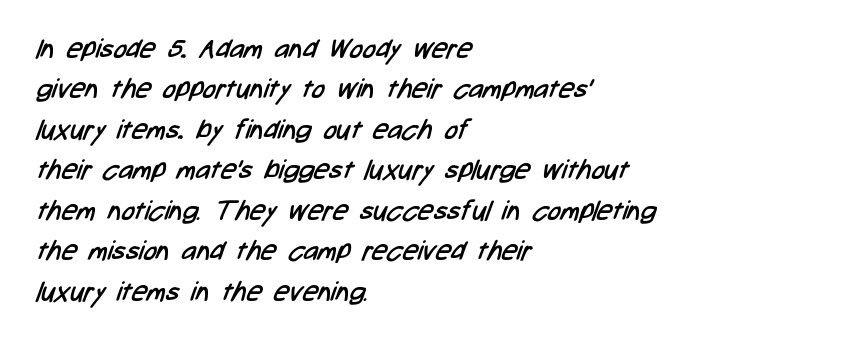
{"bold": "no", "underline": "no", "align": "left", "line_spacing": "normal", "line_spacing_ratio": 1.5, "letter_spacing": "normal", "letter_spacing_em": 0.0, "glyph_px": 27}
